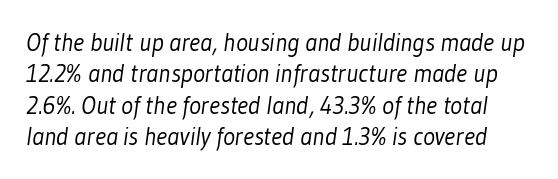
{"bold": "no", "underline": "no", "line_spacing": "normal", "line_spacing_ratio": 1.26, "letter_spacing": "normal", "letter_spacing_em": 0.0, "glyph_px": 25}
